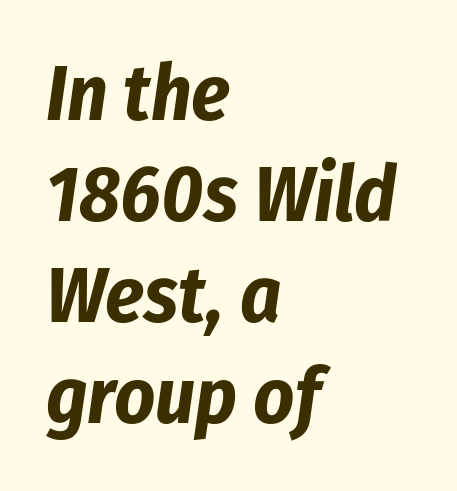
The image shows 79 px bold, condensed type, italic (leaning right); set left-aligned, normal line spacing (1.28x), normal letter spacing, not underlined; low stroke contrast and a medium x-height.
